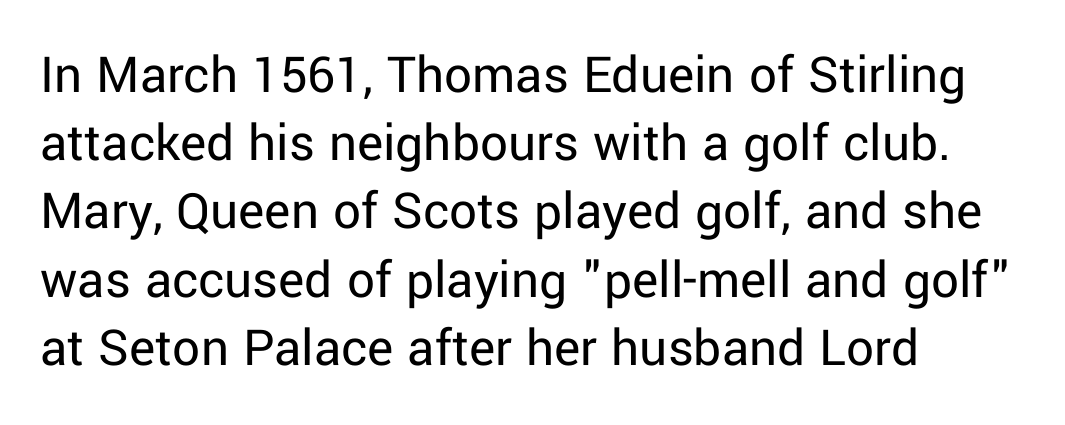
Character widths vary here, with narrow letters taking less room than wide ones. Stroke terminals: plain, sans-serif. Do the letters lean? They stand straight. Line starts are locked; line ends wander.
